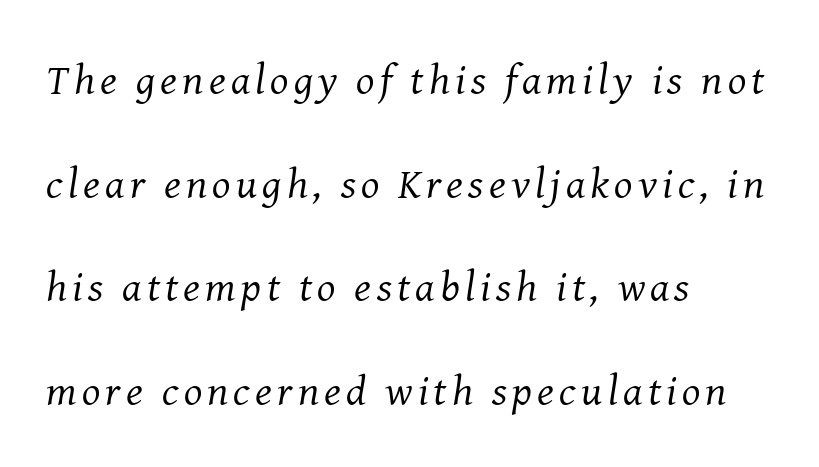
{"serif": "yes", "italic": "yes", "lean": "right", "slant_degrees": 8, "bold": "no", "weight": "regular", "width": "normal", "stroke_contrast": "medium", "x_height": "medium", "monospaced": "no", "underline": "no", "align": "left", "line_spacing": "loose", "line_spacing_ratio": 2.41, "glyph_px": 43}
